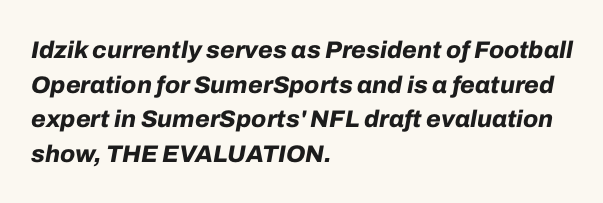
{"italic": "yes", "lean": "right", "slant_degrees": 10, "bold": "yes", "underline": "no", "align": "left", "line_spacing": "normal", "line_spacing_ratio": 1.44, "letter_spacing": "normal", "letter_spacing_em": 0.0, "glyph_px": 24}
